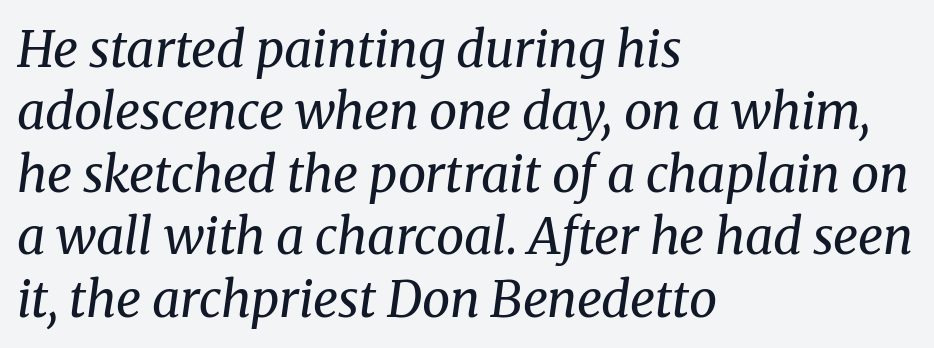
The image shows 50 px regular-weight serif type, italic (leaning right); set left-aligned, normal line spacing (1.25x), normal letter spacing, not underlined; medium stroke contrast and a medium x-height.
